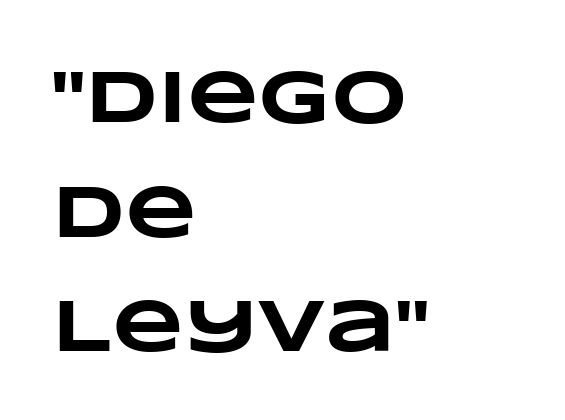
The image shows 74 px heavy, wide type; set left-aligned, normal line spacing (1.55x), normal letter spacing, not underlined; low stroke contrast and a large x-height.
